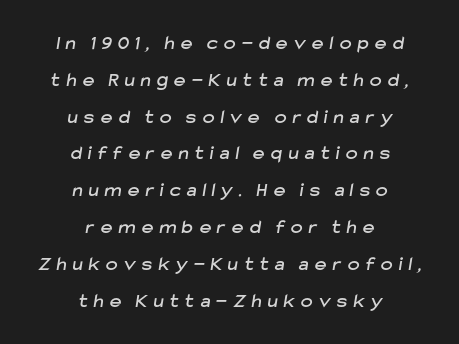
Decoration check: the copy has no underline. Look at the tracking — it's clearly loosened, letters drifting apart. Caption: multi-line text, centered on the measure.
